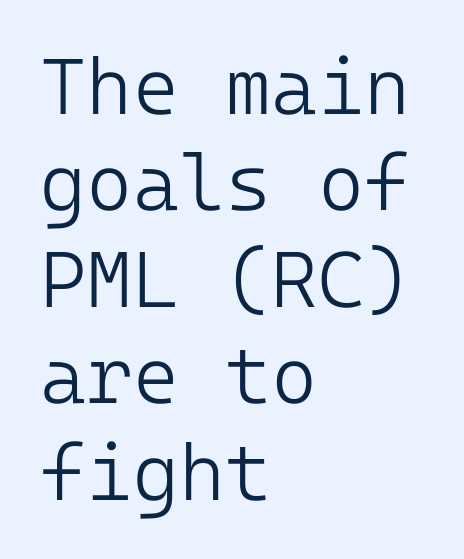
{"serif": "no", "italic": "no", "bold": "no", "weight": "light", "width": "normal", "stroke_contrast": "low", "x_height": "medium", "underline": "no", "align": "left", "line_spacing_ratio": 1.22, "letter_spacing": "normal", "letter_spacing_em": 0.0, "glyph_px": 79}
